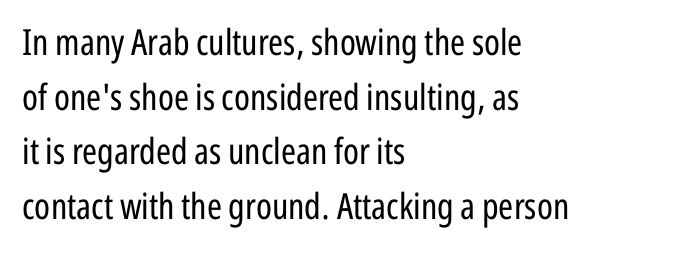
Underlining? Definitely not there. Is this a sans? Yes — the strokes have no serifs. The face looks like a standard text weight, possibly lighter. The passage shown is typed in a proportional face where columns would drift. Rendered with straight, roman letterforms.
